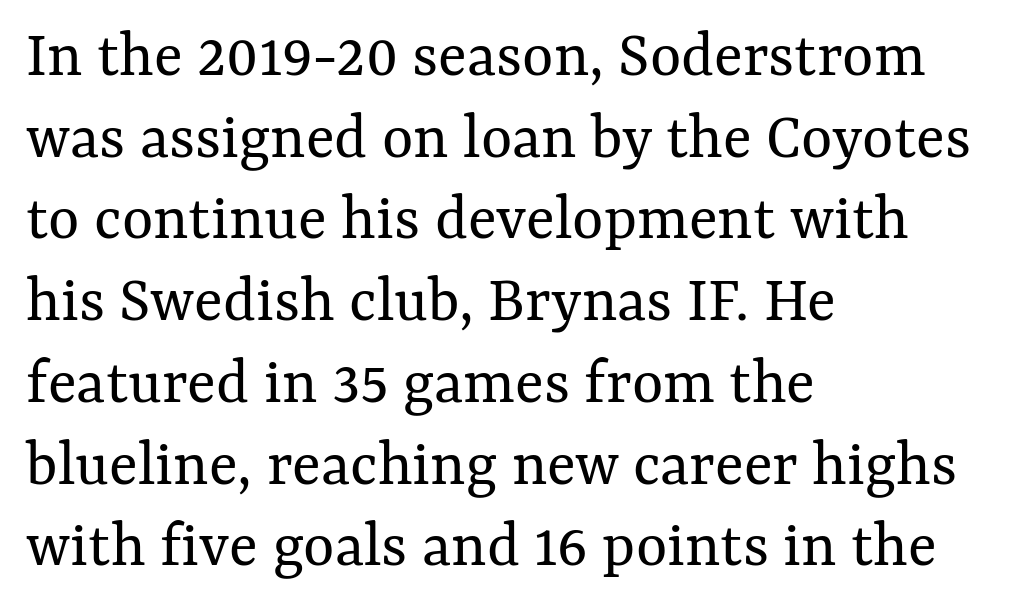
Q: Is the text bold? A: No.
Q: Is the text italic (slanted)? A: No, it is upright.
Q: Is the text underlined? A: No.
Q: How is the paragraph aligned? A: Left-aligned.
Q: Is the spacing between letters normal or unusually wide? A: Normal.
Q: Width (condensed, normal, or wide)? A: Normal.
Q: Stroke contrast? A: Medium.
Q: x-height? A: Medium.
Q: Monospaced? A: No.
